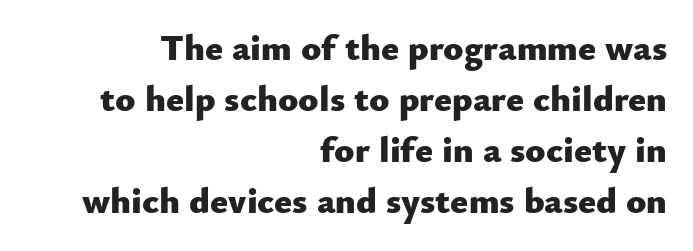
{"serif": "no", "italic": "no", "bold": "yes", "weight": "heavy", "width": "normal", "stroke_contrast": "low", "x_height": "small", "monospaced": "no", "underline": "no", "align": "right", "line_spacing": "normal", "line_spacing_ratio": 1.38, "letter_spacing": "normal", "letter_spacing_em": 0.0, "glyph_px": 37}
